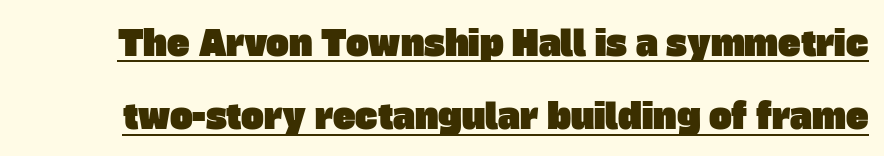
The image shows 34 px sans-serif type; set loose line spacing (2.16x), normal letter spacing, underlined; low stroke contrast and a large x-height.
